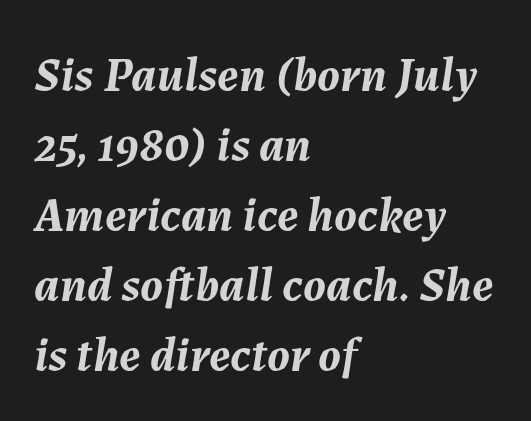
The image shows 49 px semibold type, italic (leaning right); set left-aligned, normal line spacing (1.43x), normal letter spacing, not underlined; medium stroke contrast and a medium x-height.
